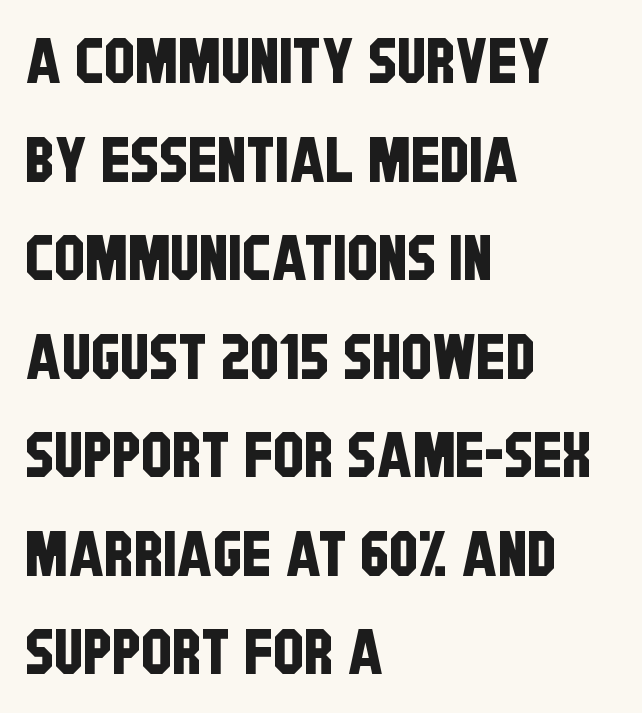
The image shows 62 px condensed sans-serif type; set left-aligned, normal line spacing (1.59x), normal letter spacing, not underlined; low stroke contrast and a large x-height.
